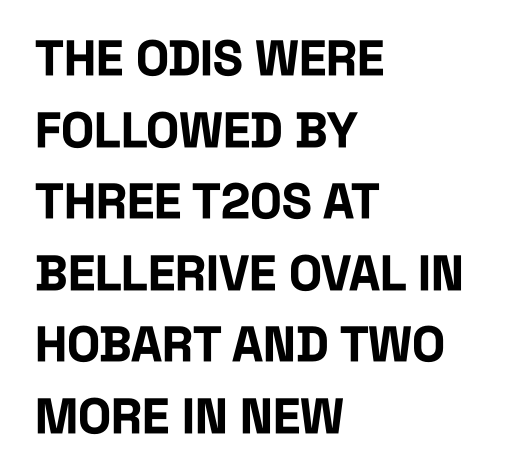
{"serif": "no", "italic": "no", "bold": "yes", "weight": "bold", "width": "condensed", "stroke_contrast": "low", "x_height": "large", "monospaced": "no", "underline": "no", "align": "left", "line_spacing": "normal", "line_spacing_ratio": 1.46, "letter_spacing": "normal", "letter_spacing_em": 0.0, "glyph_px": 49}
